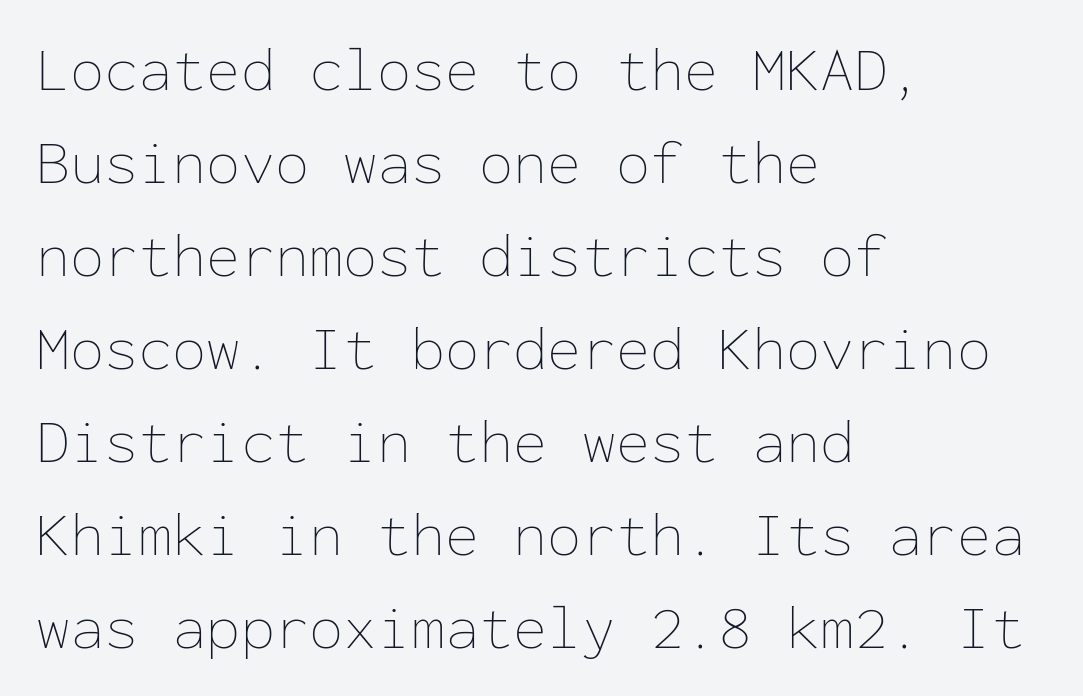
{"italic": "no", "bold": "no", "weight": "thin", "width": "normal", "stroke_contrast": "low", "x_height": "medium", "monospaced": "yes", "underline": "no", "align": "left", "line_spacing": "normal", "line_spacing_ratio": 1.5, "letter_spacing": "normal", "letter_spacing_em": 0.0, "glyph_px": 62}
